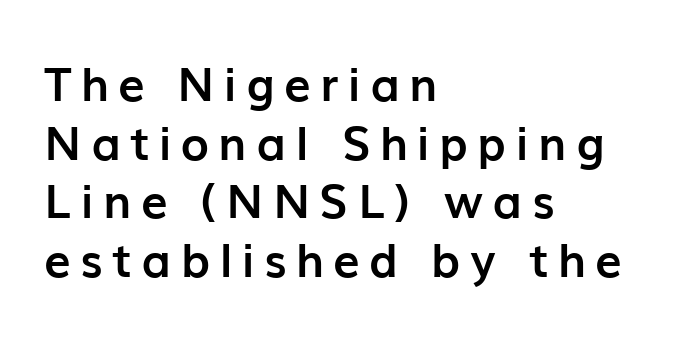
Q: Is the text bold? A: Yes.
Q: Is the text italic (slanted)? A: No, it is upright.
Q: Is the typeface a serif or a sans-serif typeface? A: Sans-serif.
Q: Is the text underlined? A: No.
Q: How is the paragraph aligned? A: Left-aligned.
Q: Is the spacing between letters normal or unusually wide? A: Unusually wide.
Q: Is the spacing between lines tight, normal or loose? A: Normal.
Q: Width (condensed, normal, or wide)? A: Normal.
Q: Stroke contrast? A: Low.
Q: x-height? A: Medium.
Q: Monospaced? A: No.
